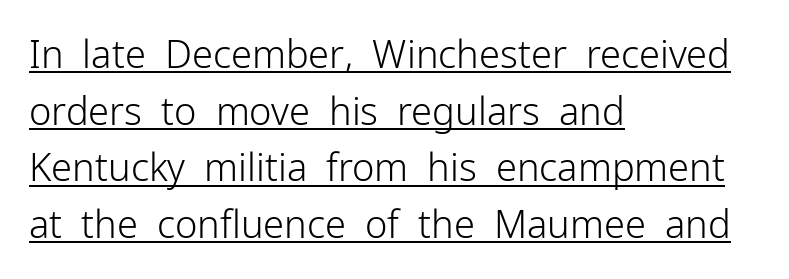
{"serif": "no", "italic": "no", "bold": "no", "weight": "light", "width": "normal", "stroke_contrast": "low", "x_height": "medium", "monospaced": "no", "underline": "yes", "align": "left", "line_spacing": "normal", "line_spacing_ratio": 1.49, "letter_spacing": "normal", "letter_spacing_em": 0.0, "glyph_px": 38}
